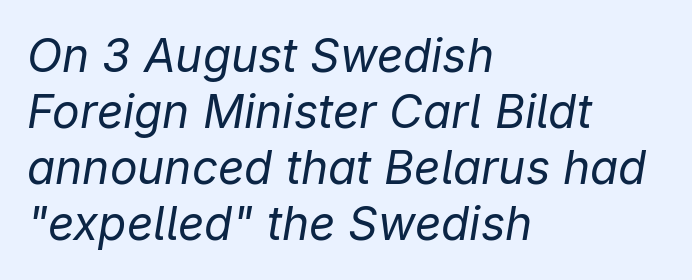
{"italic": "yes", "lean": "right", "slant_degrees": 9, "bold": "no", "weight": "regular", "width": "normal", "stroke_contrast": "low", "x_height": "medium", "monospaced": "no", "underline": "no", "align": "left", "line_spacing_ratio": 1.22, "letter_spacing": "normal", "letter_spacing_em": 0.0, "glyph_px": 46}
